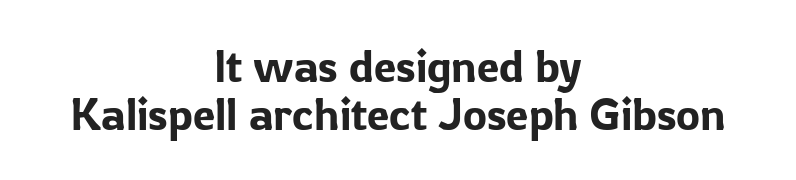
The image shows 45 px sans-serif type, upright; set centered, tight line spacing (1.07x), normal letter spacing, not underlined; low stroke contrast and a medium x-height.
